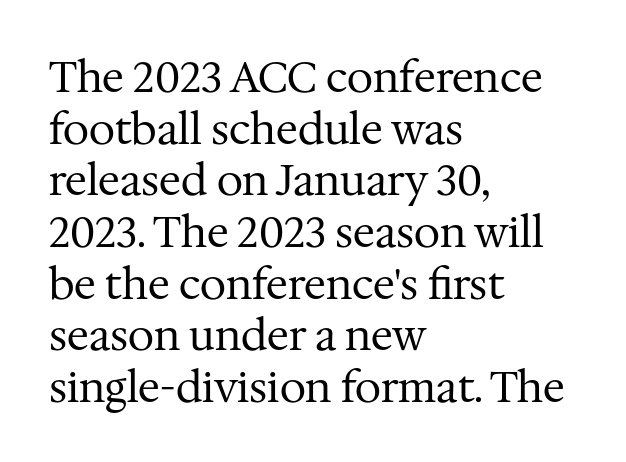
The baseline area is clear. The cut favours lightness, reaching ordinary text weight at its darkest. The paragraph shown leans on its left margin. Rendered with straight, roman letterforms. Here the designer chose a conventional face with non-uniform glyph widths. Little horizontal feet cap the strokes, marking this as serif type.
